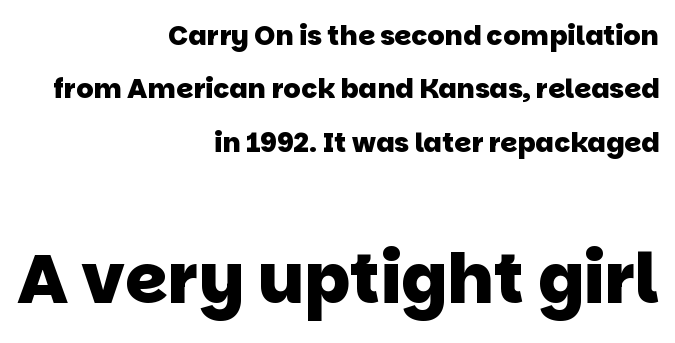
The image shows 68 px heavy sans-serif type; set right-aligned, loose line spacing (1.98x), normal letter spacing, not underlined; the second (bottom) block is 2.52x larger; low stroke contrast and a large x-height.
